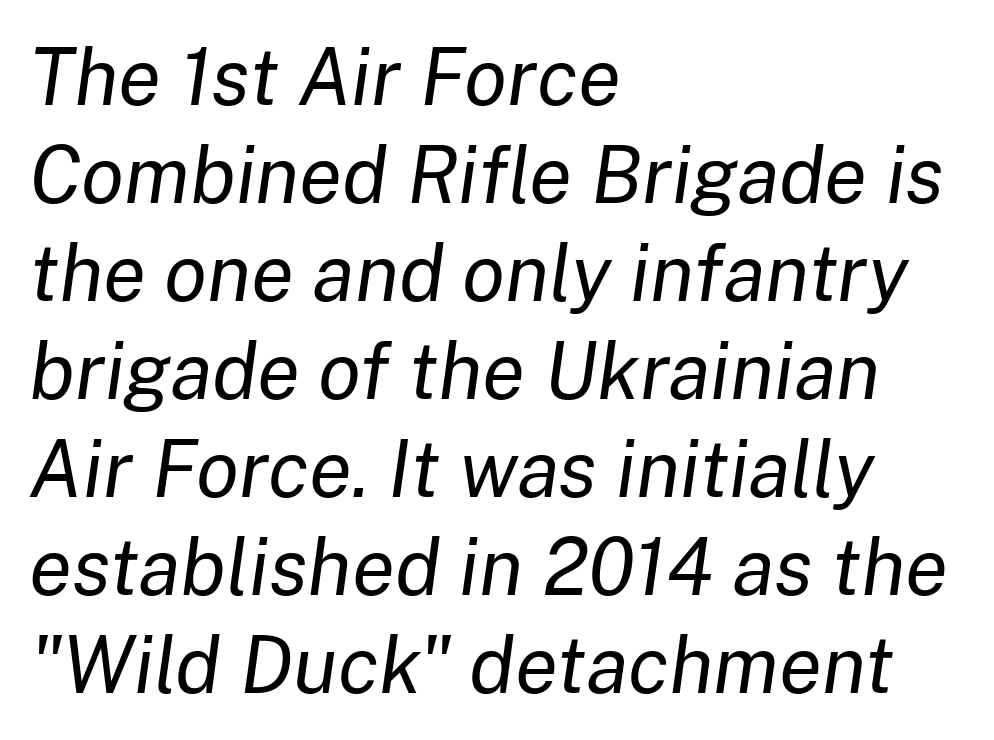
The strip under each line holds only bare page. Caption: face not bold, strokes unweighted. Nobody touched the tracking dial on this one. The face used here is proportionally spaced, like ordinary book or web type.
